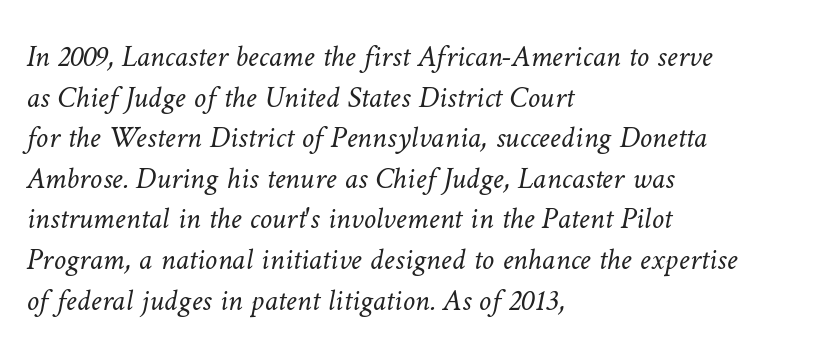
Q: Is the text bold? A: No.
Q: Is the text underlined? A: No.
Q: How is the paragraph aligned? A: Left-aligned.
Q: Is the spacing between letters normal or unusually wide? A: Normal.
Q: Is the spacing between lines tight, normal or loose? A: Normal.
Q: Width (condensed, normal, or wide)? A: Normal.
Q: Stroke contrast? A: Low.
Q: x-height? A: Medium.
Q: Monospaced? A: No.
